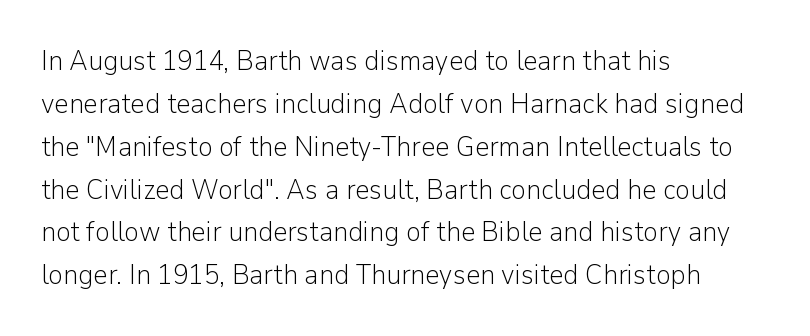
The image shows 28 px light sans-serif type, upright; set left-aligned, normal line spacing (1.53x), normal letter spacing, not underlined; low stroke contrast and a medium x-height.
